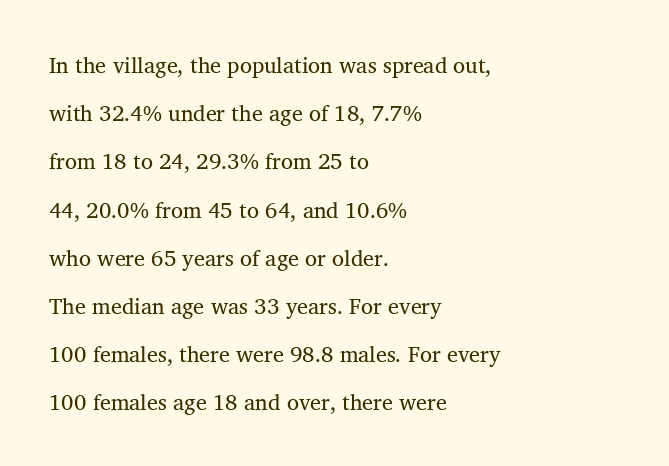
Words float on clear page, feet unadorned. Alignment: flush left. A great deal of white space separates one row of letters from the next. Weight: regular or lighter.
